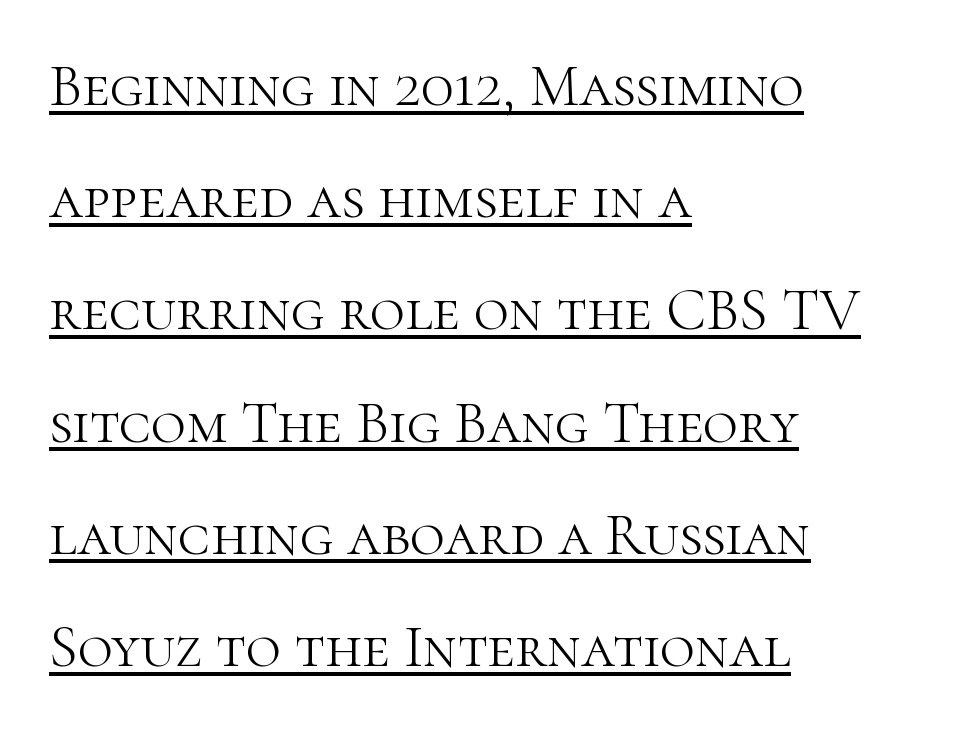
Spacing between characters is what you'd get straight out of the box. Nope, not italic — everything's standing straight. The letterforms sit at book weight or below. Each line starts at the same left margin while the right side varies. Spacing verdict: proportional, widths tailored to each character.
